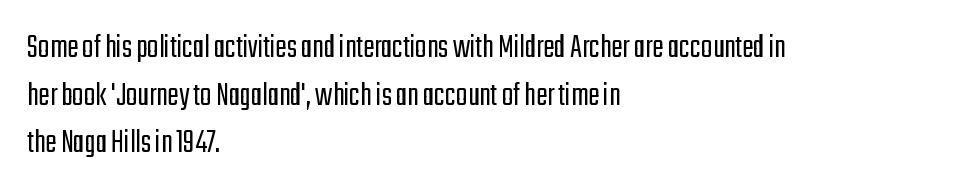
Think standard paragraph weight, or any step lighter than that. Spacing verdict: proportional, widths tailored to each character. The font family rendered here belongs to the sans-serif group. Does the lettering tilt? It doesn't — this is upright. This rendering uses left alignment, leaving the right contour irregular. The block of text has a typical density, with ordinary space between rows.
